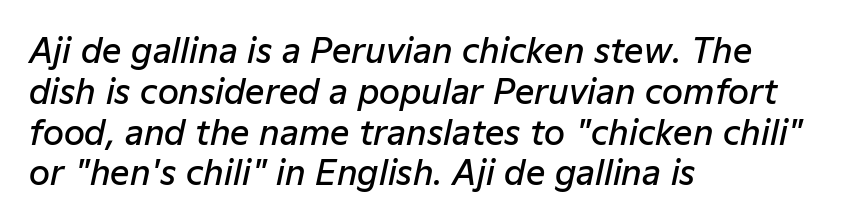
{"italic": "yes", "lean": "right", "slant_degrees": 12, "bold": "semi", "weight": "semibold", "width": "normal", "stroke_contrast": "low", "x_height": "medium", "monospaced": "no", "underline": "no", "align": "left", "line_spacing_ratio": 1.2, "letter_spacing": "normal", "letter_spacing_em": 0.0, "glyph_px": 34}
